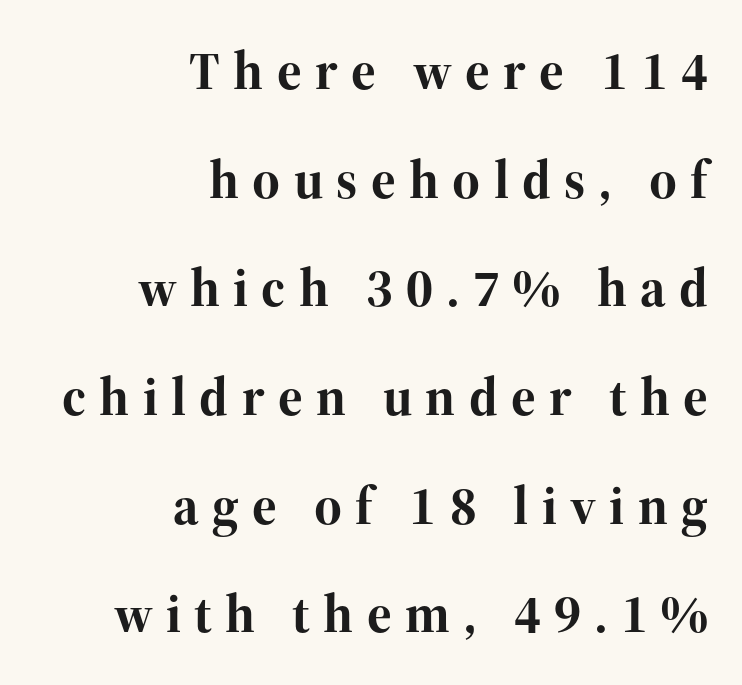
The image shows 53 px bold serif type, upright; set right-aligned, loose line spacing (2.05x), unusually wide letter spacing (+0.25 em), not underlined; high stroke contrast and a medium x-height.
